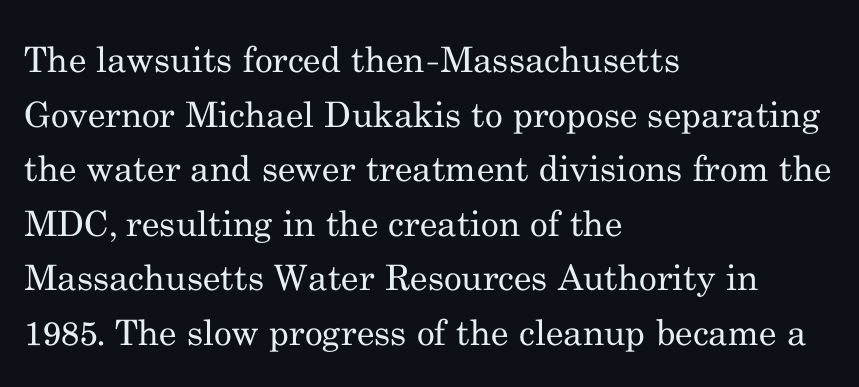
{"serif": "yes", "italic": "no", "bold": "no", "weight": "regular", "width": "normal", "stroke_contrast": "medium", "x_height": "small", "monospaced": "no", "underline": "no", "align": "left", "line_spacing": "normal", "line_spacing_ratio": 1.56, "letter_spacing": "normal", "letter_spacing_em": 0.0, "glyph_px": 35}
